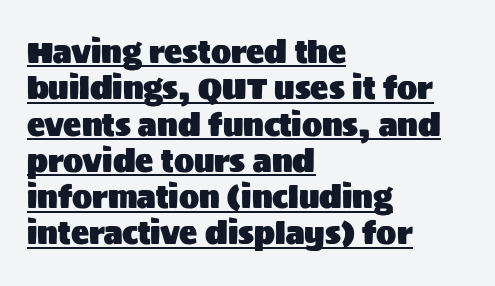
The letters advance in unequal steps, a hallmark of proportional type. Underline: present. If you drew a line through each stem, it would be perfectly vertical. Caption: multi-line text, flush left, ragged right. This rendering employs a face without finishing strokes, i.e., a sans-serif. No extra tracking has been applied to these lines.
